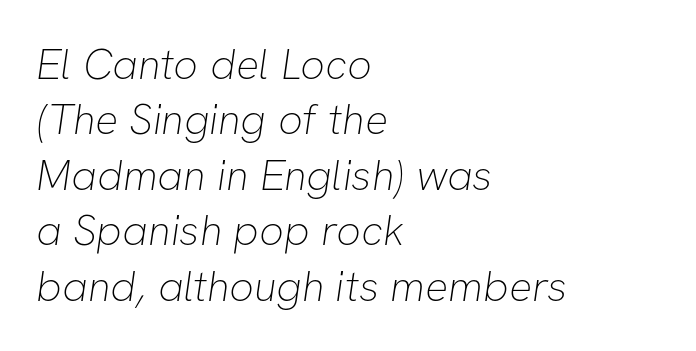
The image shows 43 px thin sans-serif type; set left-aligned, normal line spacing (1.29x), normal letter spacing, not underlined; low stroke contrast and a medium x-height.
